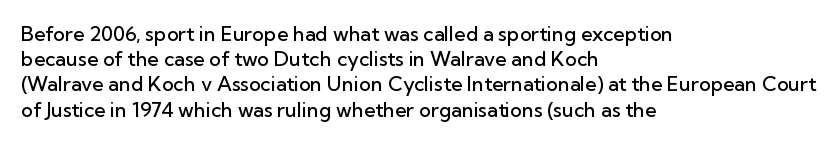
{"italic": "no", "bold": "semi", "underline": "no", "align": "left", "line_spacing": "normal", "line_spacing_ratio": 1.26, "letter_spacing": "normal", "letter_spacing_em": 0.0, "glyph_px": 20}
